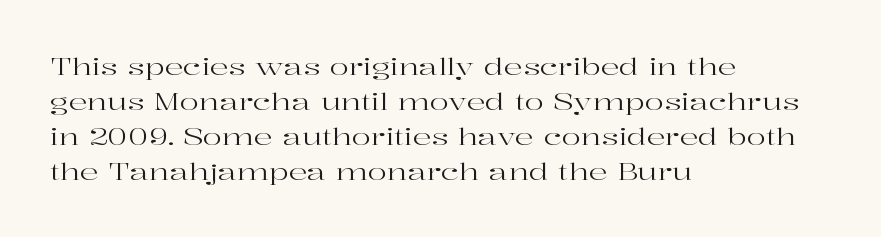
The image shows 23 px text type, upright; set left-aligned, normal line spacing (1.52x), normal letter spacing, not underlined.
